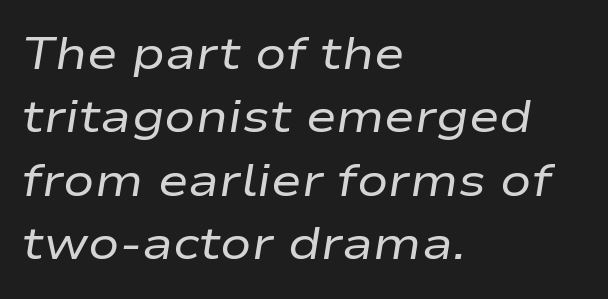
Q: Is the text bold? A: No.
Q: Is the text italic (slanted)? A: Yes, it leans right by about 9 degrees.
Q: Is the text underlined? A: No.
Q: How is the paragraph aligned? A: Left-aligned.
Q: Is the spacing between letters normal or unusually wide? A: Normal.
Q: Is the spacing between lines tight, normal or loose? A: Normal.
Q: Width (condensed, normal, or wide)? A: Wide.
Q: Stroke contrast? A: Low.
Q: x-height? A: Medium.
Q: Monospaced? A: No.
